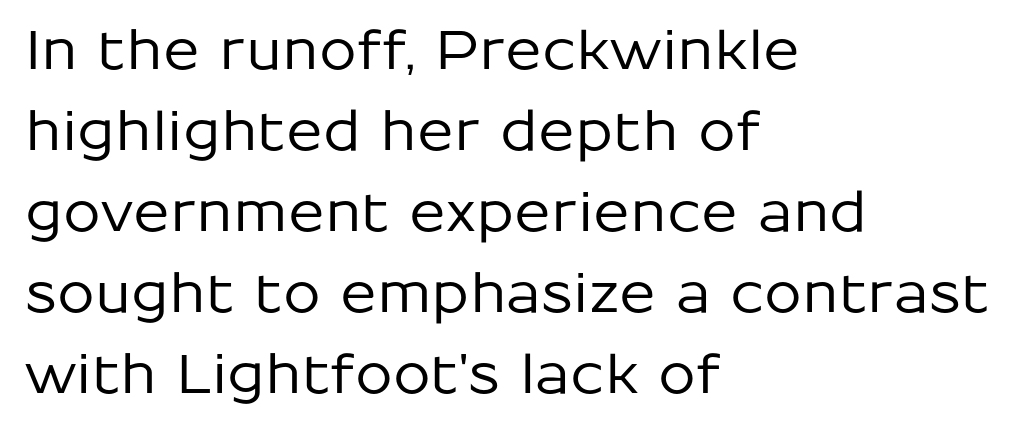
Notice how the stems are strictly vertical — no italics here. The face used here is a sans, in the tradition of grotesques and geometrics. This sample is left-justified, so line endings fall wherever the words run out. The face used here is proportionally spaced, like ordinary book or web type. The passage shown stacks its lines at a standard gap. Descender tails drop into unmarked territory.
